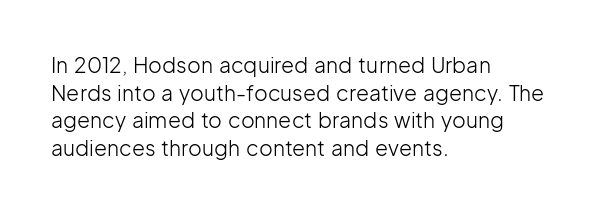
Teacher's note: observe the even left margin — that is flush-left alignment. The line texture is even and compact thanks to regular tracking. The lettering stays uniformly vertical, giving the passage a roman look. The baseline area is clear.
